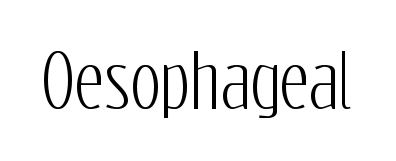
{"serif": "no", "italic": "no", "width": "condensed", "stroke_contrast": "low", "x_height": "medium", "monospaced": "no", "underline": "no", "letter_spacing": "normal", "letter_spacing_em": 0.0, "glyph_px": 72}
